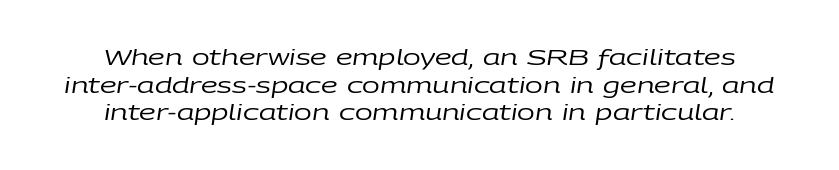
The image shows 21 px text type, italic (leaning right); set centered, normal line spacing (1.31x), normal letter spacing, not underlined.
